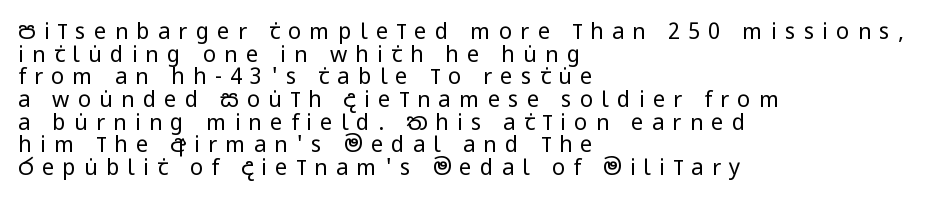
{"italic": "no", "bold": "no", "underline": "no", "align": "left", "line_spacing": "tight", "line_spacing_ratio": 1.03, "letter_spacing": "wide", "letter_spacing_em": 0.37, "glyph_px": 22}
